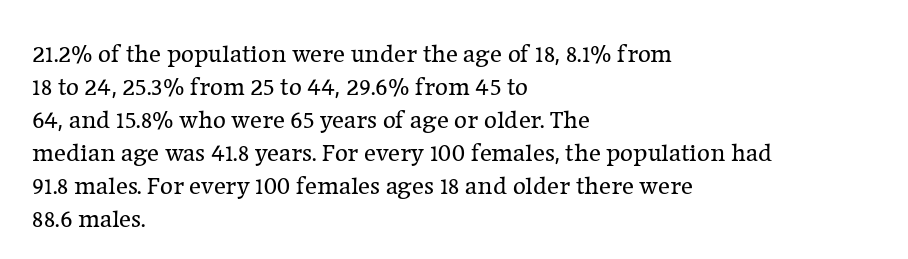
The image shows 25 px text type, upright; set left-aligned, normal line spacing (1.32x), normal letter spacing, not underlined.
